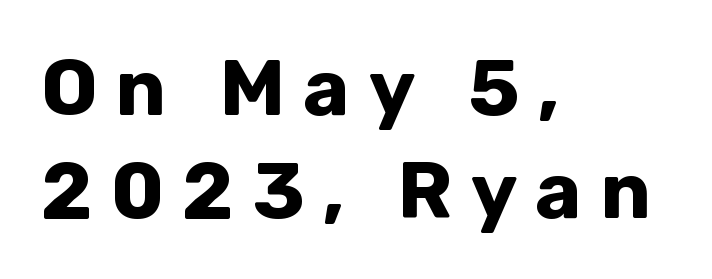
Q: Is the text bold? A: Yes.
Q: Is the text italic (slanted)? A: No, it is upright.
Q: Is the typeface a serif or a sans-serif typeface? A: Sans-serif.
Q: Is the text underlined? A: No.
Q: How is the paragraph aligned? A: Left-aligned.
Q: Is the spacing between letters normal or unusually wide? A: Unusually wide.
Q: Is the spacing between lines tight, normal or loose? A: Normal.
Q: Width (condensed, normal, or wide)? A: Normal.
Q: Stroke contrast? A: Low.
Q: x-height? A: Medium.
Q: Monospaced? A: No.
